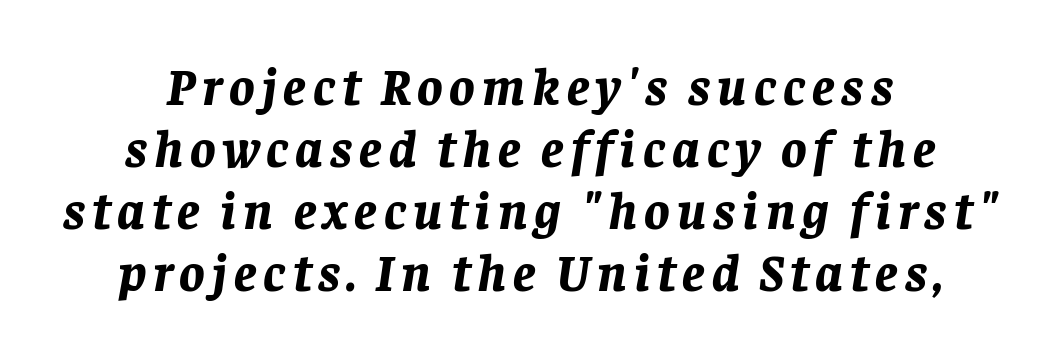
The image shows 53 px bold type, italic (leaning right); set centered, line spacing 1.17x, not underlined; low stroke contrast and a large x-height.
